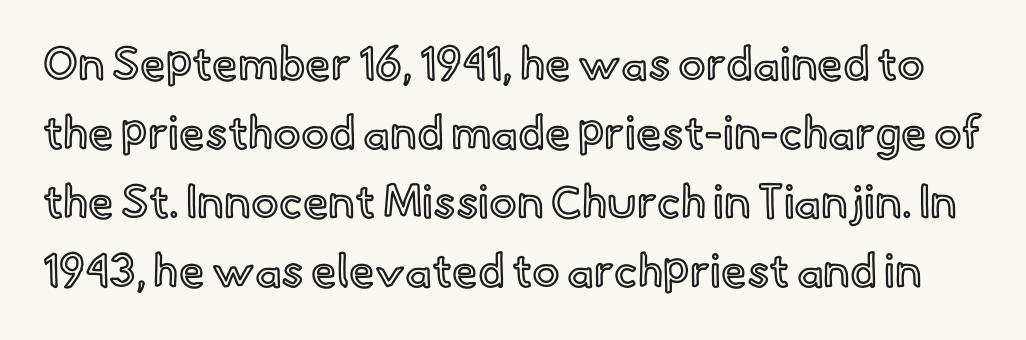
The image shows 46 px text type, upright; set normal line spacing (1.5x), normal letter spacing, not underlined; a small x-height.
